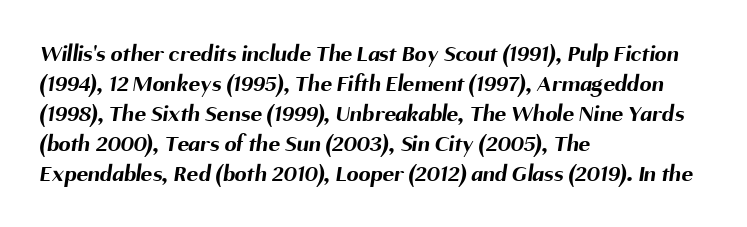
Heft: maximum for text — a bold. Typeset ragged right — the left edge is the straight one. Nobody touched the tracking dial on this one. Leading: standard.
